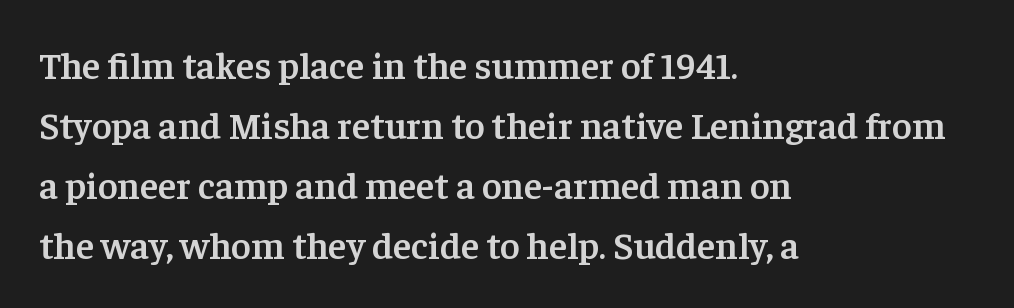
Q: Is the text bold? A: Semi-bold.
Q: Is the text italic (slanted)? A: No, it is upright.
Q: Is the typeface a serif or a sans-serif typeface? A: Serif.
Q: Is the text underlined? A: No.
Q: How is the paragraph aligned? A: Left-aligned.
Q: Is the spacing between letters normal or unusually wide? A: Normal.
Q: Is the spacing between lines tight, normal or loose? A: Normal.
Q: Width (condensed, normal, or wide)? A: Normal.
Q: Stroke contrast? A: Low.
Q: x-height? A: Medium.
Q: Monospaced? A: No.
